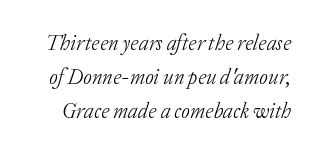
Normally led — the rows are evenly, conventionally spaced. Observe the lean: these are italic letterforms. Caption: face not bold, strokes unweighted. The line texture is even and compact thanks to regular tracking. Honestly, there is no underline to notice here at all.
